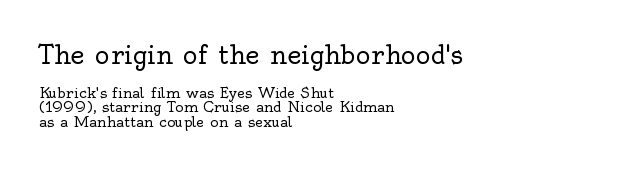
Q: Is the text bold? A: No.
Q: Is the text italic (slanted)? A: No, it is upright.
Q: Is the text underlined? A: No.
Q: How is the paragraph aligned? A: Left-aligned.
Q: Is the spacing between letters normal or unusually wide? A: Normal.
Q: Is the spacing between lines tight, normal or loose? A: Tight.
Q: Which block of text is set in a larger size, the first (top) or the second (bottom)? A: The first (top) one.
